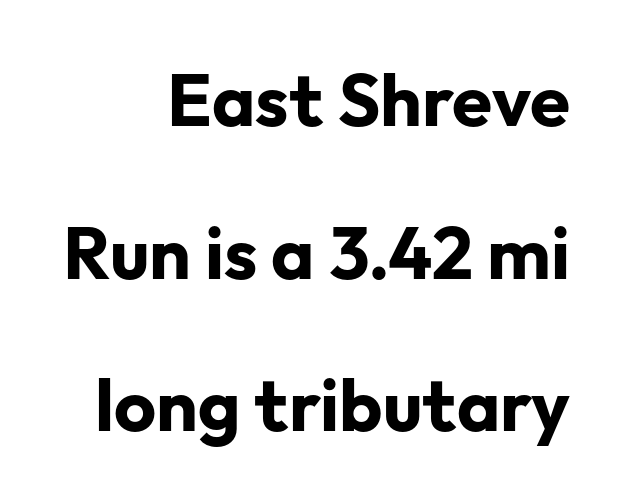
The space between consecutive lines is lavish. The glyphs are unaccompanied by any horizontal stroke below them. A typesetter would call this proportional, since set widths differ per character. Visually the block forms a straight wall on the right and a jagged coastline on the left.
